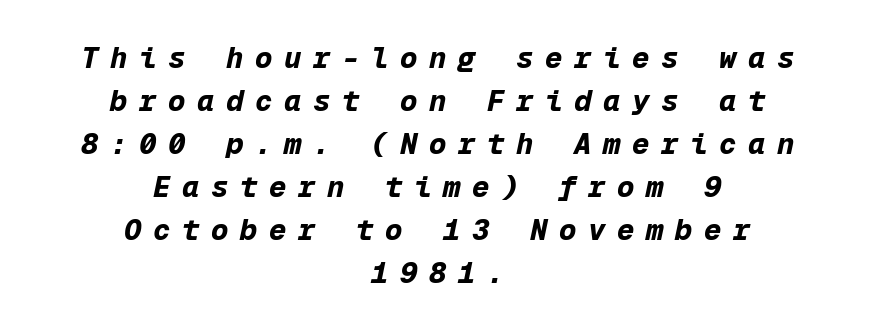
The image shows 29 px bold type, italic (leaning right), monospaced; set centered, normal line spacing (1.48x), unusually wide letter spacing (+0.4 em), not underlined; low stroke contrast and a medium x-height.
